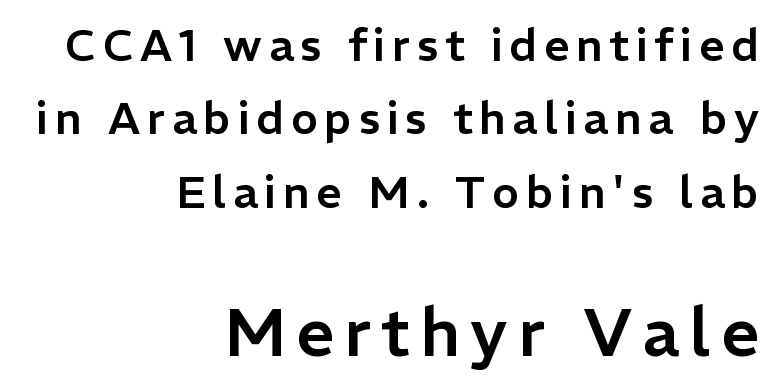
The image shows 67 px sans-serif type, upright; set right-aligned, normal line spacing (1.63x), not underlined; the second (bottom) block is 1.49x larger; low stroke contrast and a medium x-height.
